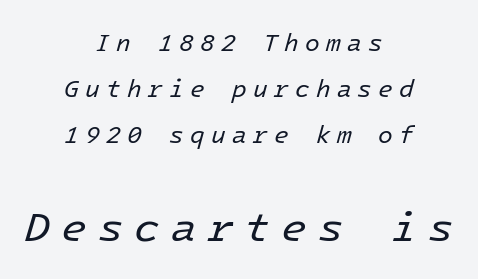
The horizontal fit of the characters is loose and conspicuously gappy. This block would shrink considerably if given ordinary leading; it's expanded now. Casual observation: everything's sitting right in the middle. Quick note: underline off. Rendered with sloped, italic letterforms. Of the two passages, the one underneath uses the larger point size.
